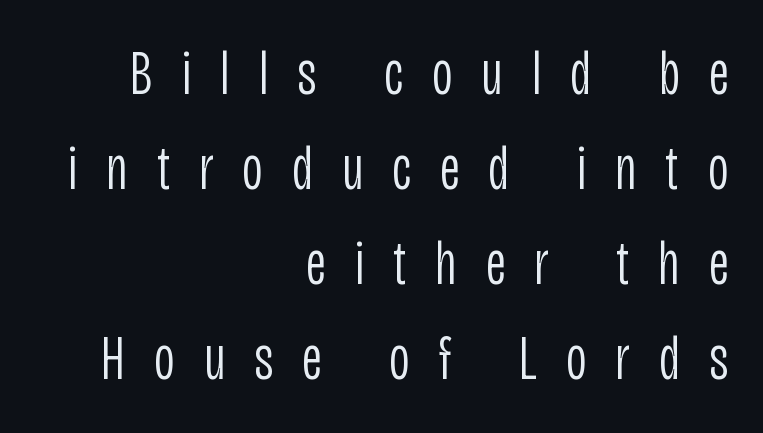
The image shows 63 px light, condensed sans-serif type, upright; set right-aligned, normal line spacing (1.51x), unusually wide letter spacing (+0.46 em), not underlined; low stroke contrast and a large x-height.
